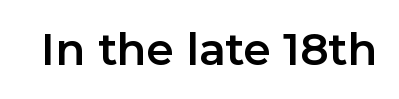
This rendering employs a face without finishing strokes, i.e., a sans-serif. The passage shown is typed in a proportional face where columns would drift. The gaps between neighbouring characters are ordinary and unremarkable. Do the letters lean? They stand straight. This rendering features lettering with no underline.
